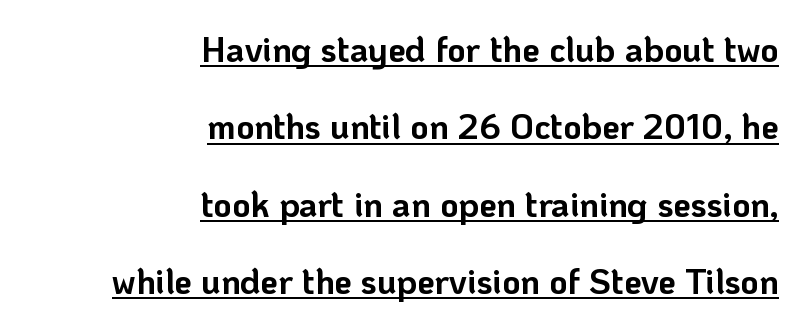
The rendering anchors every line to the right-hand side. Look at the bottom of the vertical strokes: they stop flat, with no serifs. Caption: standard tracking, unaltered. A dark, heavy texture on the line: the type is bold. The face used here appears with an underline applied.
